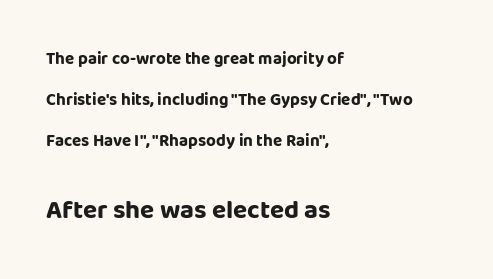
The image shows 26 px bold type, upright; set left-aligned, loose line spacing (2.41x), normal letter spacing, not underlined; the second (bottom) block is 1.53x larger.
